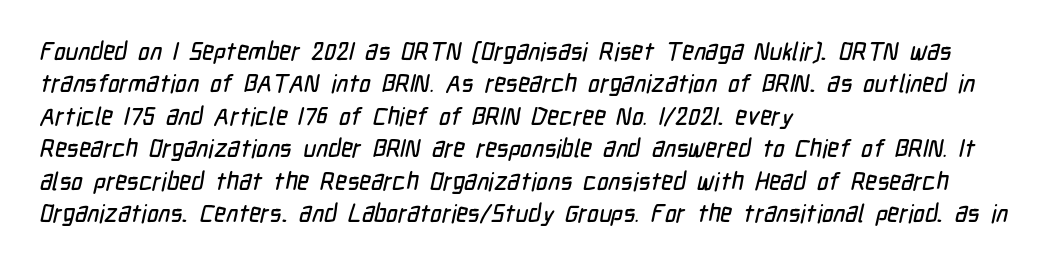
The passage shown is not underscored anywhere. The passage is arranged the way most books set body copy — flush left. Normally led — the rows are evenly, conventionally spaced. How are the letters spaced? Ordinarily, with no added tracking.
